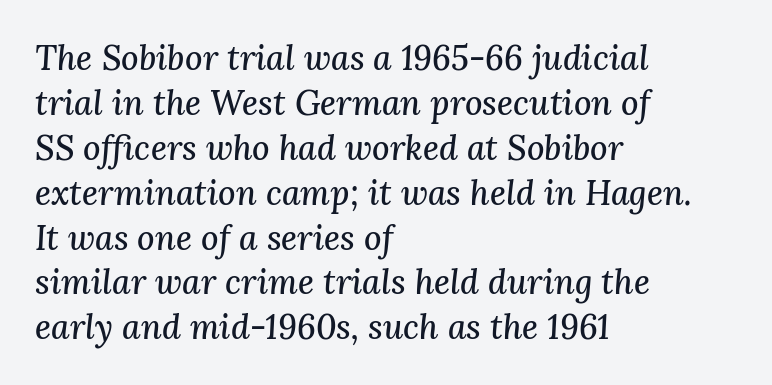
Q: Is the text italic (slanted)? A: Yes, it leans right by about 3 degrees.
Q: Is the typeface a serif or a sans-serif typeface? A: Serif.
Q: Is the text underlined? A: No.
Q: How is the paragraph aligned? A: Left-aligned.
Q: Is the spacing between letters normal or unusually wide? A: Normal.
Q: Is the spacing between lines tight, normal or loose? A: Normal.
Q: Width (condensed, normal, or wide)? A: Normal.
Q: Stroke contrast? A: Medium.
Q: x-height? A: Medium.
Q: Monospaced? A: No.
